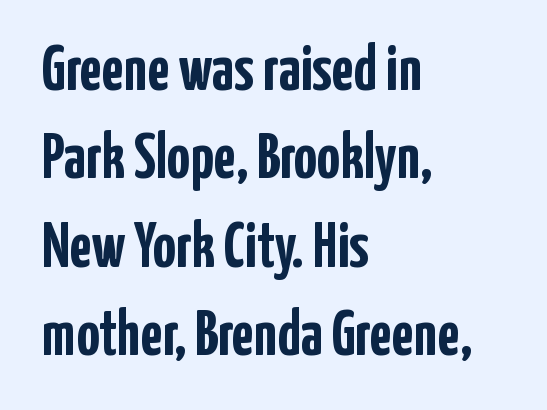
Q: Is the text bold? A: Yes.
Q: Is the text italic (slanted)? A: No, it is upright.
Q: Is the typeface a serif or a sans-serif typeface? A: Sans-serif.
Q: Is the text underlined? A: No.
Q: How is the paragraph aligned? A: Left-aligned.
Q: Is the spacing between letters normal or unusually wide? A: Normal.
Q: Is the spacing between lines tight, normal or loose? A: Normal.
Q: Width (condensed, normal, or wide)? A: Condensed.
Q: Stroke contrast? A: Low.
Q: x-height? A: Medium.
Q: Monospaced? A: No.
